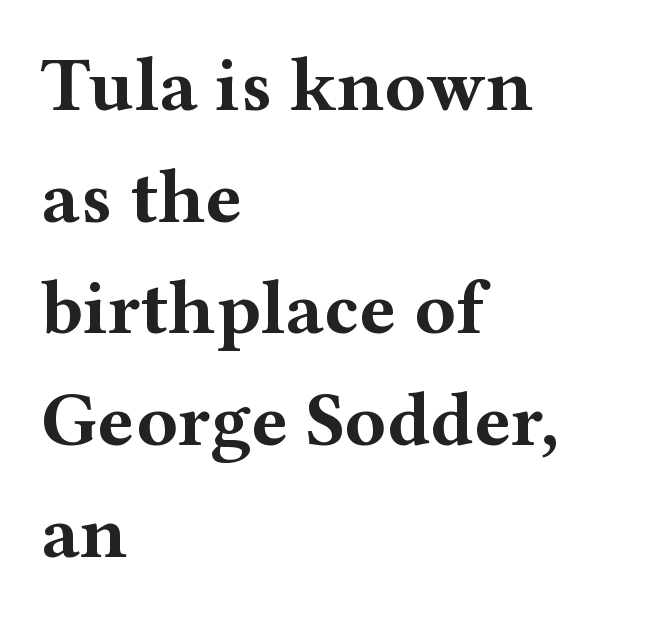
The image shows 77 px bold, wide serif type, upright; set left-aligned, normal line spacing (1.45x), normal letter spacing, not underlined; medium stroke contrast and a medium x-height.
